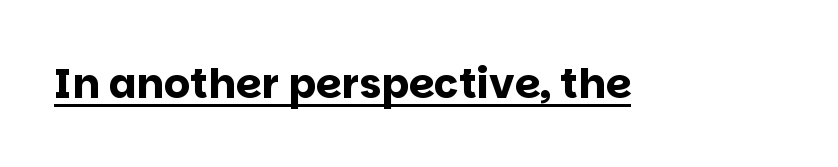
Q: Is the text bold? A: Yes.
Q: Is the text italic (slanted)? A: No, it is upright.
Q: Is the typeface a serif or a sans-serif typeface? A: Sans-serif.
Q: Is the text underlined? A: Yes.
Q: Is the spacing between letters normal or unusually wide? A: Normal.
Q: Width (condensed, normal, or wide)? A: Normal.
Q: Stroke contrast? A: Low.
Q: x-height? A: Large.
Q: Monospaced? A: No.
